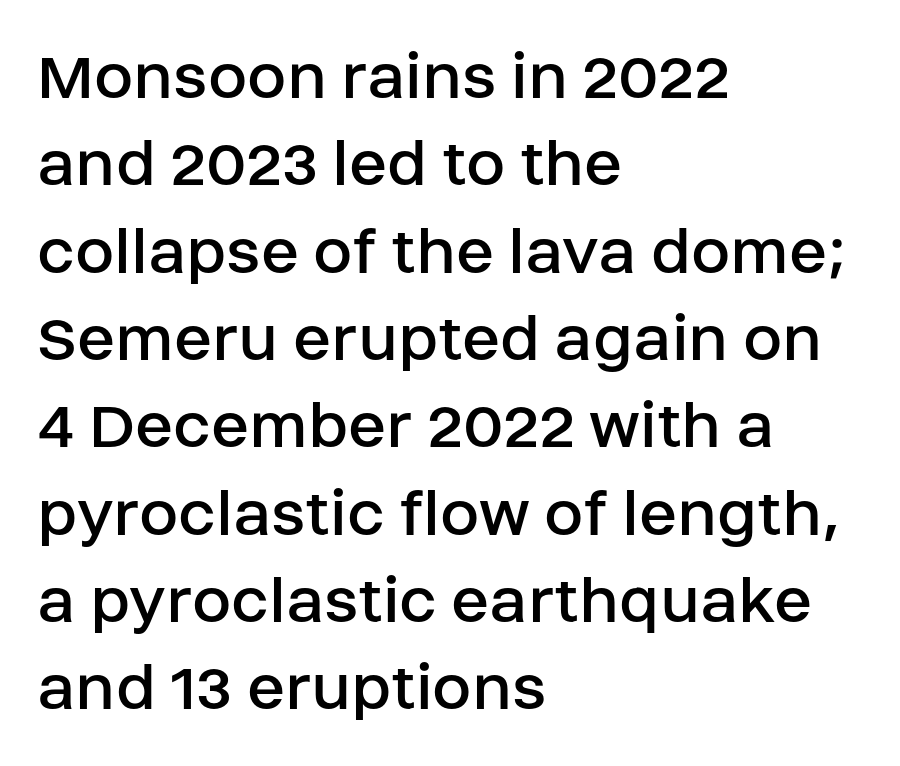
{"serif": "no", "italic": "no", "bold": "no", "weight": "regular", "width": "normal", "stroke_contrast": "low", "x_height": "large", "monospaced": "no", "underline": "no", "align": "left", "line_spacing_ratio": 1.23, "letter_spacing": "normal", "letter_spacing_em": 0.0, "glyph_px": 71}
